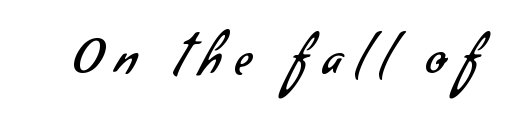
Q: Is the text bold? A: No.
Q: Is the typeface a serif or a sans-serif typeface? A: Sans-serif.
Q: Is the text underlined? A: No.
Q: Is the spacing between letters normal or unusually wide? A: Unusually wide.
Q: Width (condensed, normal, or wide)? A: Normal.
Q: Stroke contrast? A: Low.
Q: x-height? A: Small.
Q: Monospaced? A: No.
